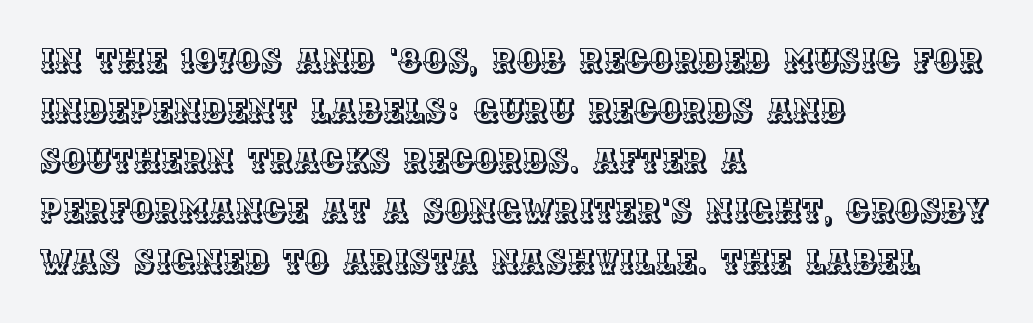
{"italic": "no", "width": "normal", "x_height": "large", "monospaced": "no", "underline": "no", "align": "left", "line_spacing": "normal", "line_spacing_ratio": 1.52, "letter_spacing": "normal", "letter_spacing_em": 0.0, "glyph_px": 33}
